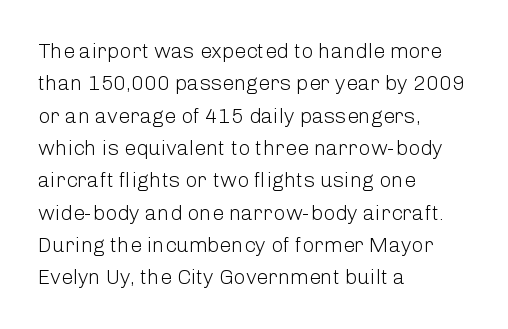
The image shows 21 px text type, upright; set left-aligned, normal line spacing (1.54x), normal letter spacing, not underlined.
